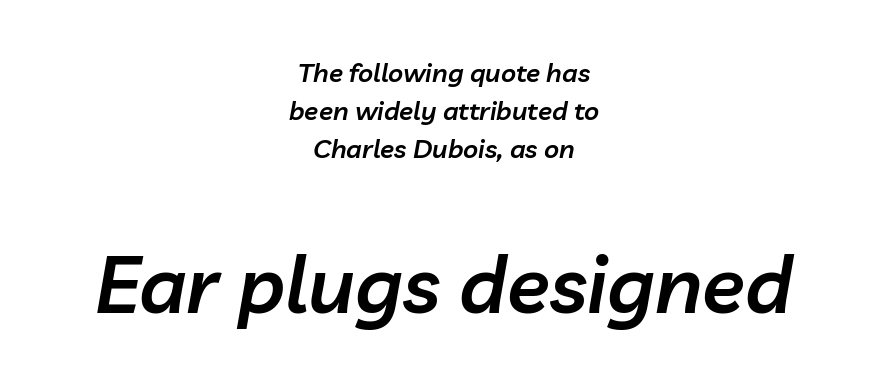
Italic? Definitely — the glyphs are oblique. Looks like regular typesetting: each glyph gets only the width it needs. The space directly below the letters is spotless. The rendering enlarges the type as you move from the upper chunk to the lower.
